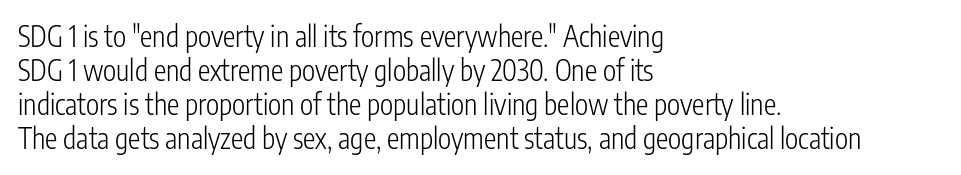
Posture: straight, roman, zero tilt. Descenders hang freely into open space. The face looks like a standard text weight, possibly lighter. A classic flush-left, rag-right setting is used for this passage.
